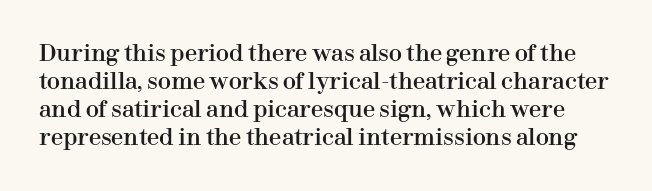
Q: Is the text italic (slanted)? A: No, it is upright.
Q: Is the text underlined? A: No.
Q: Is the spacing between letters normal or unusually wide? A: Normal.
Q: Is the spacing between lines tight, normal or loose? A: Normal.
